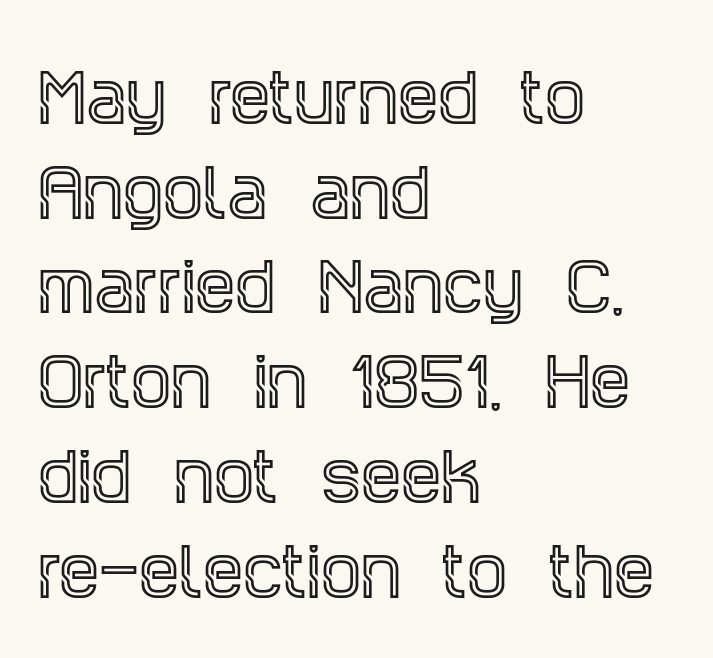
Q: Is the text italic (slanted)? A: No, it is upright.
Q: Is the typeface a serif or a sans-serif typeface? A: Serif.
Q: Is the text underlined? A: No.
Q: How is the paragraph aligned? A: Left-aligned.
Q: Is the spacing between letters normal or unusually wide? A: Normal.
Q: Is the spacing between lines tight, normal or loose? A: Normal.
Q: Width (condensed, normal, or wide)? A: Condensed.
Q: x-height? A: Large.
Q: Monospaced? A: No.
